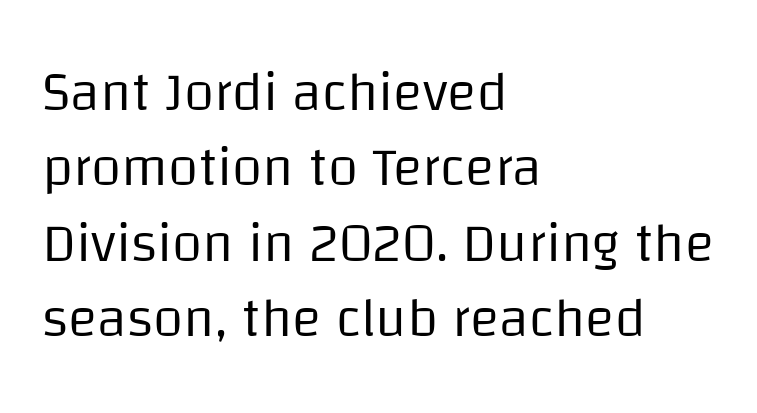
Q: Is the text bold? A: No.
Q: Is the text italic (slanted)? A: No, it is upright.
Q: Is the typeface a serif or a sans-serif typeface? A: Sans-serif.
Q: Is the text underlined? A: No.
Q: How is the paragraph aligned? A: Left-aligned.
Q: Is the spacing between letters normal or unusually wide? A: Normal.
Q: Is the spacing between lines tight, normal or loose? A: Normal.
Q: Width (condensed, normal, or wide)? A: Normal.
Q: Stroke contrast? A: Low.
Q: x-height? A: Large.
Q: Monospaced? A: No.
